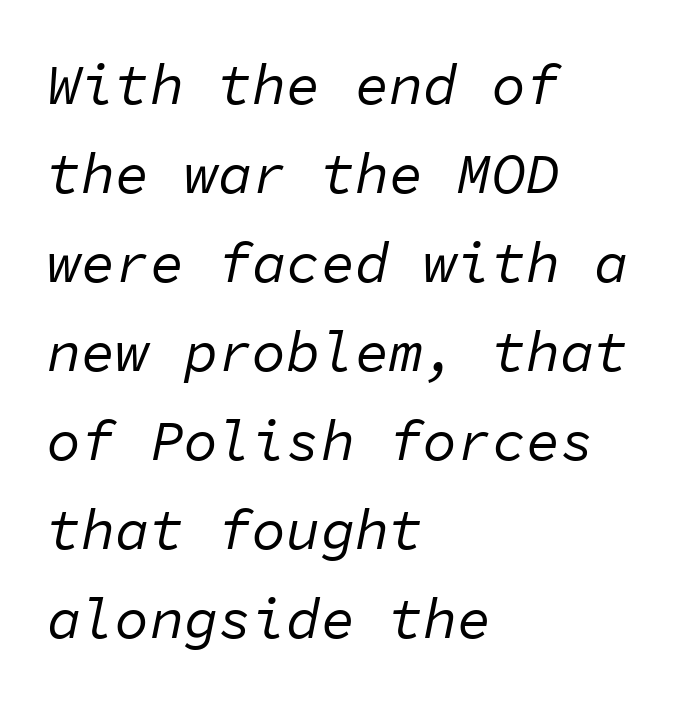
The image shows 57 px regular-weight type, italic (leaning right), monospaced; set left-aligned, normal line spacing (1.56x), normal letter spacing, not underlined; low stroke contrast and a medium x-height.
